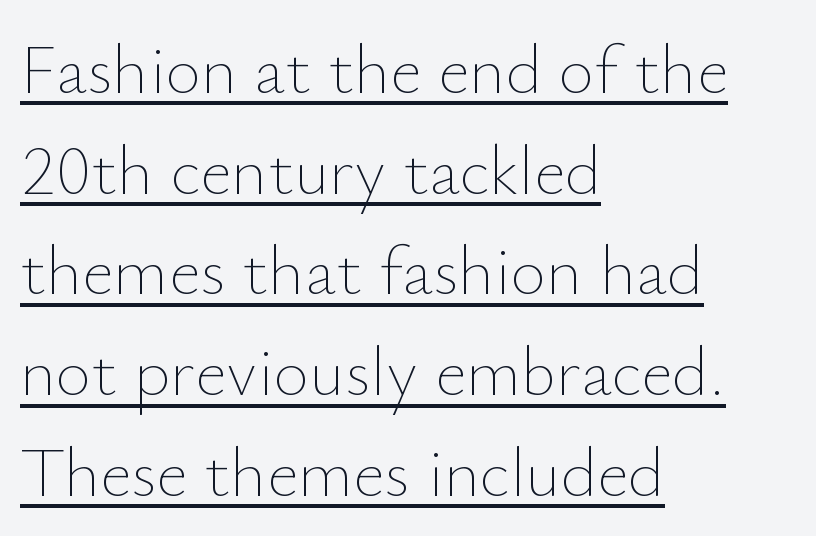
Q: Is the text bold? A: No.
Q: Is the text italic (slanted)? A: No, it is upright.
Q: Is the text underlined? A: Yes.
Q: How is the paragraph aligned? A: Left-aligned.
Q: Is the spacing between letters normal or unusually wide? A: Normal.
Q: Is the spacing between lines tight, normal or loose? A: Normal.
Q: Width (condensed, normal, or wide)? A: Normal.
Q: Stroke contrast? A: Low.
Q: x-height? A: Small.
Q: Monospaced? A: No.
